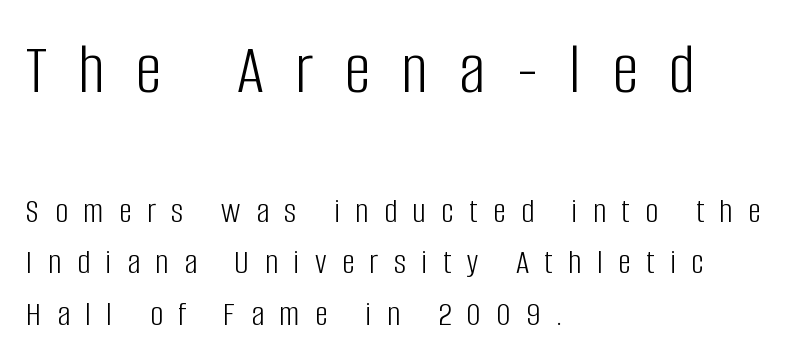
The image shows 73 px light, condensed sans-serif type, upright; set left-aligned, normal line spacing (1.43x), unusually wide letter spacing (+0.43 em), not underlined; the first (top) block is 2.03x larger; low stroke contrast and a large x-height.
